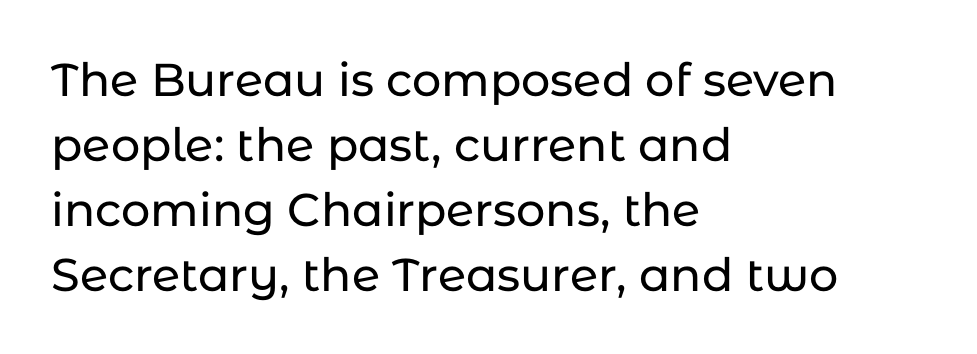
All the whitespace from short lines collects on the right. Do the letters lean? They stand straight. The string is rendered with underlining switched off. Stroke terminals: plain, sans-serif.
